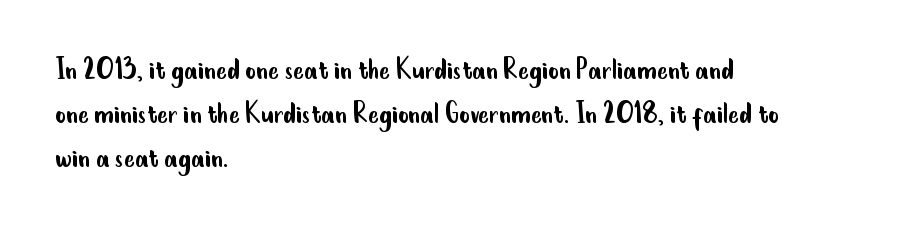
Q: Is the text bold? A: No.
Q: Is the text italic (slanted)? A: No, it is upright.
Q: Is the typeface a serif or a sans-serif typeface? A: Sans-serif.
Q: Is the text underlined? A: No.
Q: How is the paragraph aligned? A: Left-aligned.
Q: Is the spacing between letters normal or unusually wide? A: Normal.
Q: Is the spacing between lines tight, normal or loose? A: Normal.
Q: Width (condensed, normal, or wide)? A: Condensed.
Q: Stroke contrast? A: Low.
Q: x-height? A: Small.
Q: Monospaced? A: No.
